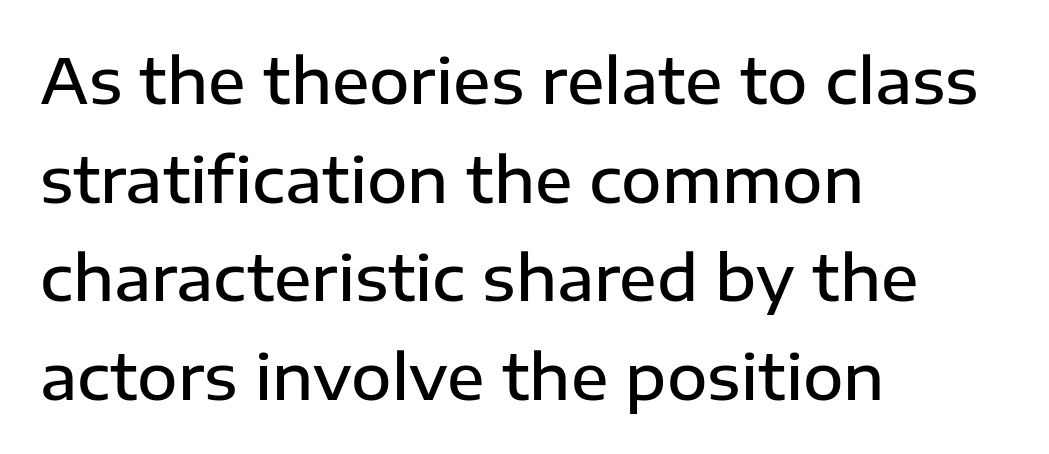
The image shows 62 px semibold sans-serif type, upright; set left-aligned, normal line spacing (1.59x), normal letter spacing, not underlined; low stroke contrast and a medium x-height.
